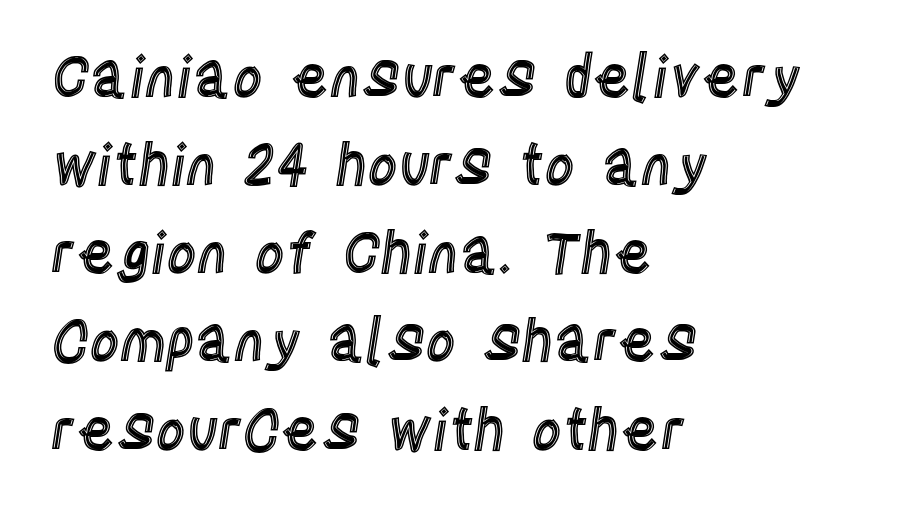
{"width": "condensed", "x_height": "large", "monospaced": "no", "underline": "no", "align": "left", "line_spacing": "normal", "line_spacing_ratio": 1.52, "letter_spacing": "normal", "letter_spacing_em": 0.0, "glyph_px": 58}
